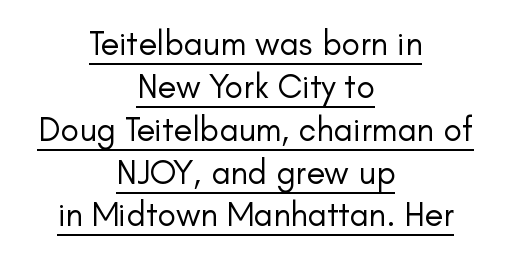
The text was rendered using a sans face with plain stroke endings. Horizontal alignment here is central, giving a formal, balanced look. Underline: present. Leading: standard. If you drew a line through each stem, it would be perfectly vertical.
